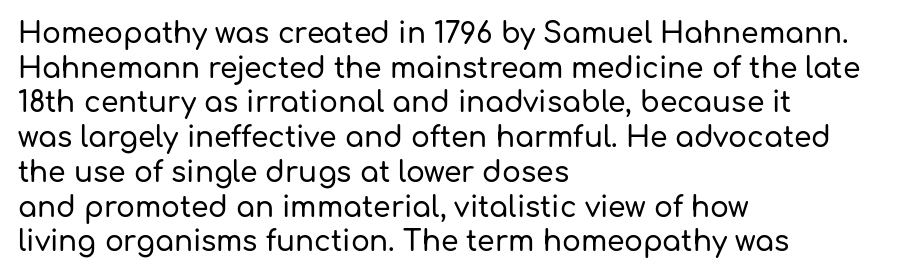
{"serif": "no", "italic": "no", "width": "normal", "stroke_contrast": "low", "x_height": "medium", "monospaced": "no", "underline": "no", "align": "left", "line_spacing_ratio": 1.24, "letter_spacing": "normal", "letter_spacing_em": 0.0, "glyph_px": 28}
